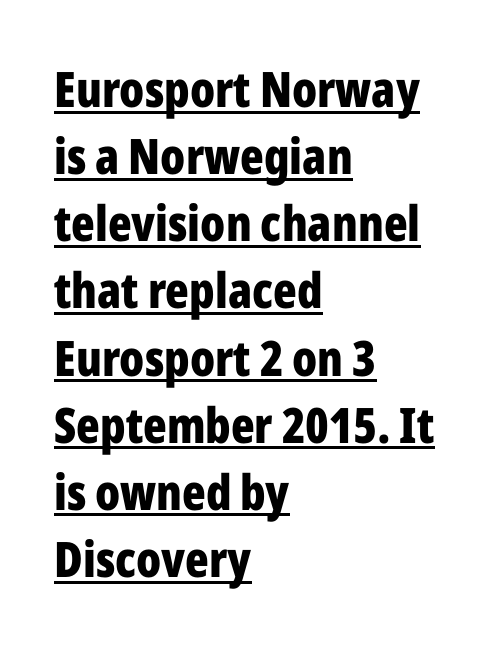
The image shows 49 px bold, condensed sans-serif type, upright; set left-aligned, normal line spacing (1.37x), normal letter spacing, underlined; low stroke contrast and a medium x-height.
